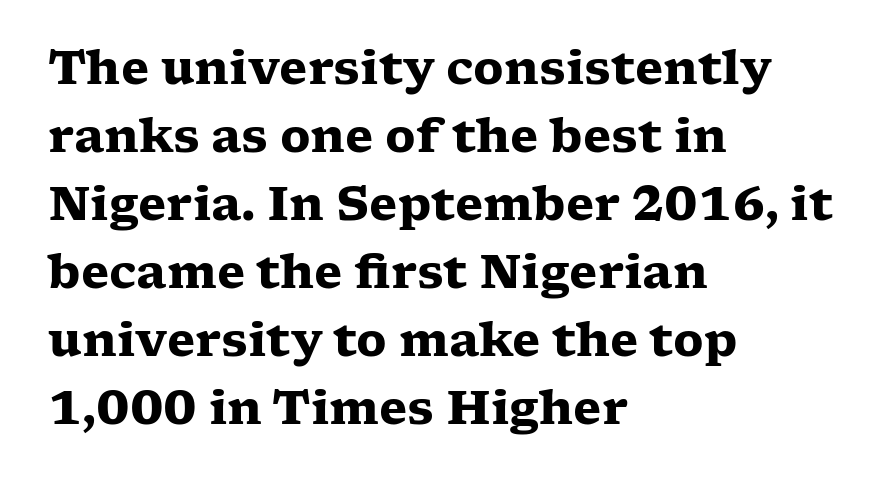
Q: Is the text bold? A: Yes.
Q: Is the text italic (slanted)? A: No, it is upright.
Q: Is the typeface a serif or a sans-serif typeface? A: Serif.
Q: Is the text underlined? A: No.
Q: How is the paragraph aligned? A: Left-aligned.
Q: Is the spacing between letters normal or unusually wide? A: Normal.
Q: Is the spacing between lines tight, normal or loose? A: Normal.
Q: Width (condensed, normal, or wide)? A: Wide.
Q: Stroke contrast? A: Low.
Q: x-height? A: Medium.
Q: Monospaced? A: No.
